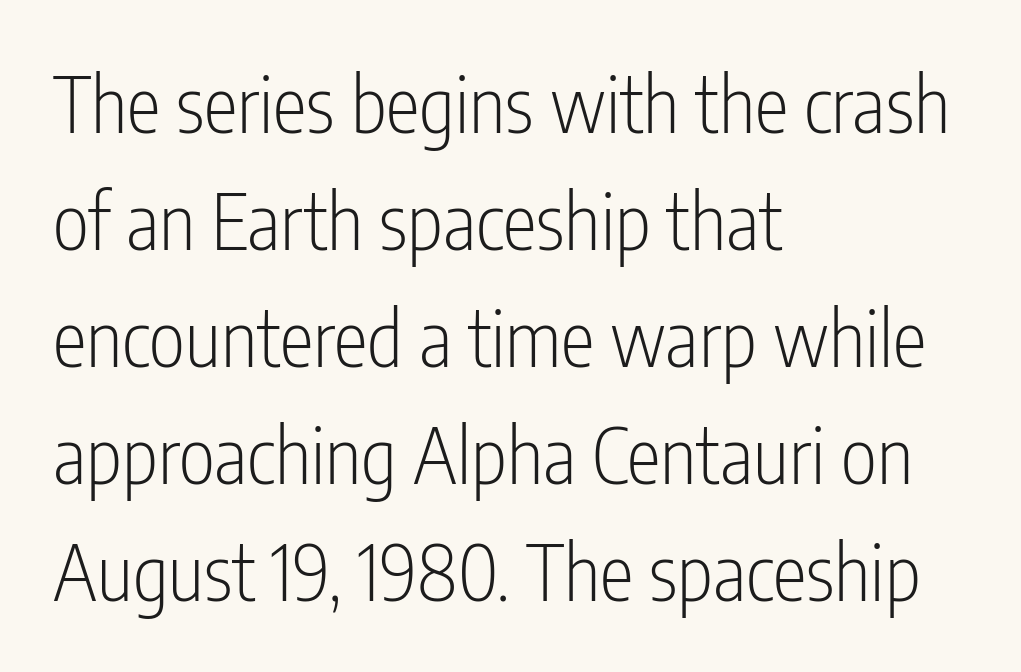
Q: Is the text bold? A: No.
Q: Is the text italic (slanted)? A: No, it is upright.
Q: Is the typeface a serif or a sans-serif typeface? A: Sans-serif.
Q: Is the text underlined? A: No.
Q: How is the paragraph aligned? A: Left-aligned.
Q: Is the spacing between letters normal or unusually wide? A: Normal.
Q: Is the spacing between lines tight, normal or loose? A: Normal.
Q: Width (condensed, normal, or wide)? A: Condensed.
Q: Stroke contrast? A: Low.
Q: x-height? A: Medium.
Q: Monospaced? A: No.
